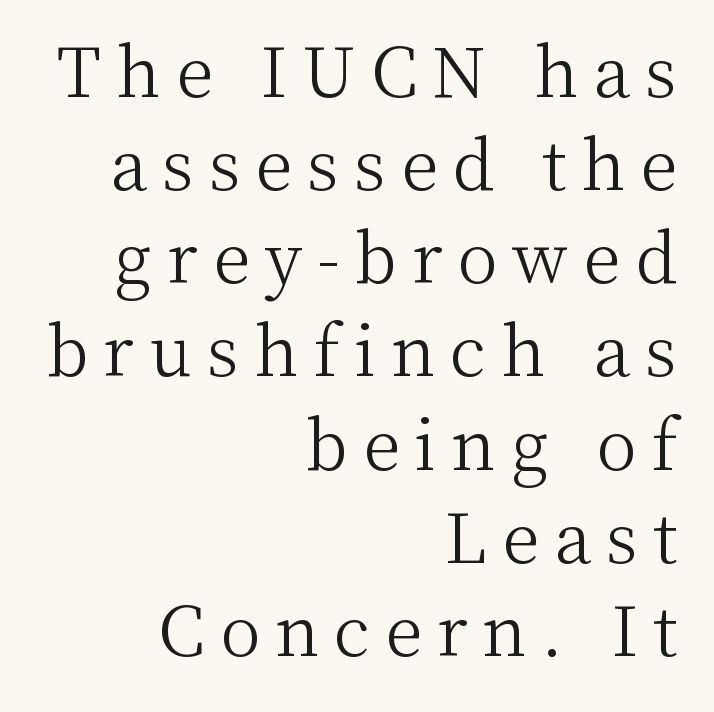
Q: Is the text bold? A: No.
Q: Is the text italic (slanted)? A: No, it is upright.
Q: Is the typeface a serif or a sans-serif typeface? A: Serif.
Q: Is the text underlined? A: No.
Q: How is the paragraph aligned? A: Right-aligned.
Q: Is the spacing between letters normal or unusually wide? A: Unusually wide.
Q: Is the spacing between lines tight, normal or loose? A: Normal.
Q: Width (condensed, normal, or wide)? A: Normal.
Q: Stroke contrast? A: Medium.
Q: x-height? A: Medium.
Q: Monospaced? A: No.
